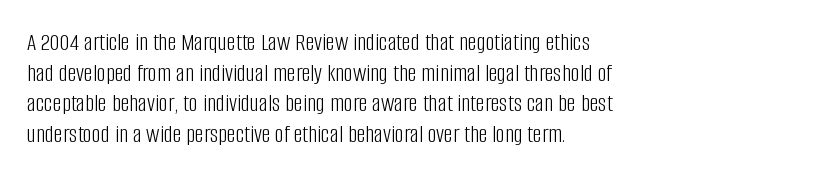
The image shows 25 px text type, upright; set left-aligned, line spacing 1.23x, normal letter spacing, not underlined.
